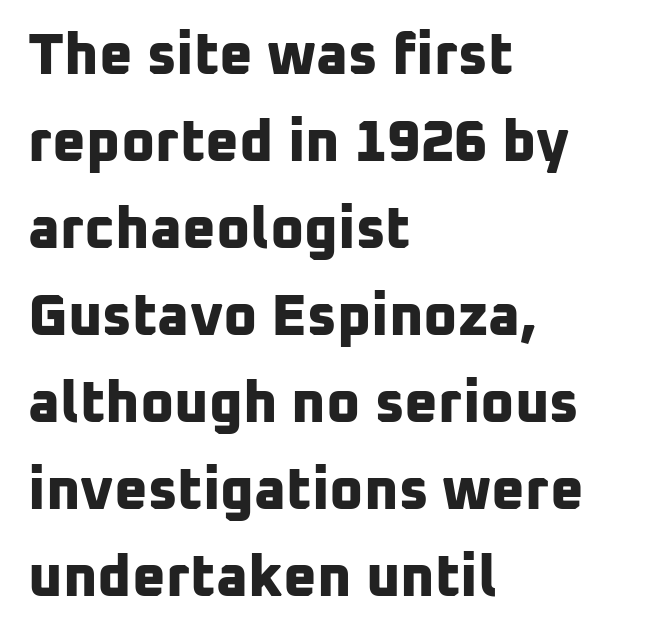
The image shows 58 px bold sans-serif type; set left-aligned, normal line spacing (1.5x), normal letter spacing, not underlined; low stroke contrast and a medium x-height.
